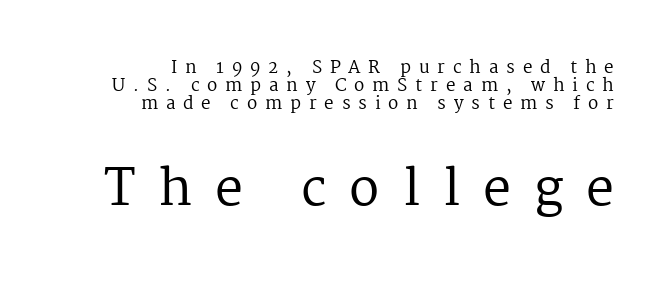
The image shows 50 px regular-weight serif type, upright; set right-aligned, tight line spacing (1.07x), unusually wide letter spacing (+0.46 em), not underlined; the second (bottom) block is 2.94x larger; medium stroke contrast and a medium x-height.
